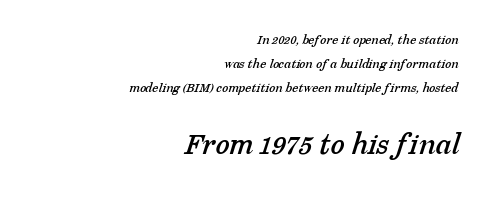
Q: Is the typeface a serif or a sans-serif typeface? A: Serif.
Q: Is the text underlined? A: No.
Q: How is the paragraph aligned? A: Right-aligned.
Q: Is the spacing between letters normal or unusually wide? A: Normal.
Q: Which block of text is set in a larger size, the first (top) or the second (bottom)? A: The second (bottom) one.
Q: Width (condensed, normal, or wide)? A: Normal.
Q: Stroke contrast? A: Low.
Q: x-height? A: Medium.
Q: Monospaced? A: No.
